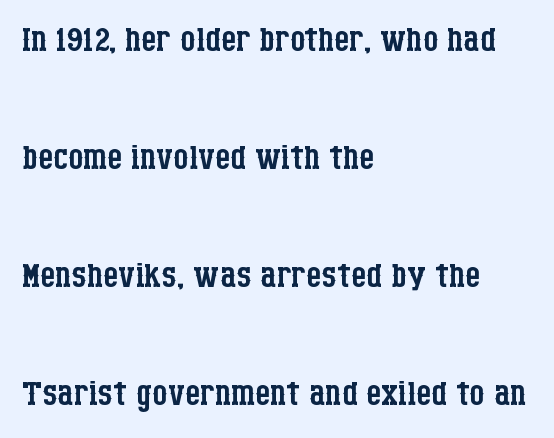
Q: Is the text bold? A: No.
Q: Is the text italic (slanted)? A: No, it is upright.
Q: Is the typeface a serif or a sans-serif typeface? A: Serif.
Q: Is the text underlined? A: No.
Q: How is the paragraph aligned? A: Left-aligned.
Q: Is the spacing between letters normal or unusually wide? A: Normal.
Q: Is the spacing between lines tight, normal or loose? A: Loose.
Q: Width (condensed, normal, or wide)? A: Condensed.
Q: Stroke contrast? A: Low.
Q: x-height? A: Large.
Q: Monospaced? A: No.
